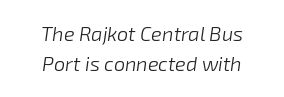
{"italic": "yes", "lean": "right", "slant_degrees": 8, "bold": "no", "underline": "no", "align": "center", "line_spacing": "normal", "line_spacing_ratio": 1.49, "letter_spacing": "normal", "letter_spacing_em": 0.0, "glyph_px": 20}
